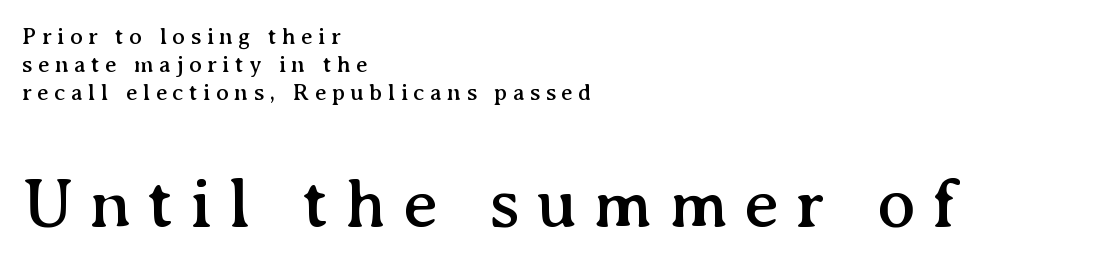
The image shows 72 px serif type, upright; set left-aligned, line spacing 1.16x, unusually wide letter spacing (+0.22 em), not underlined; the second (bottom) block is 3.0x larger; medium stroke contrast and a medium x-height.
